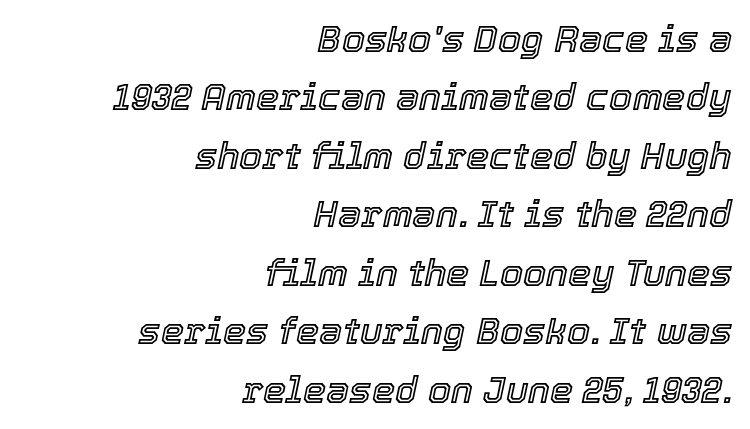
The image shows 37 px text type, italic (leaning right); set right-aligned, normal line spacing (1.58x), normal letter spacing, not underlined; a medium x-height.
